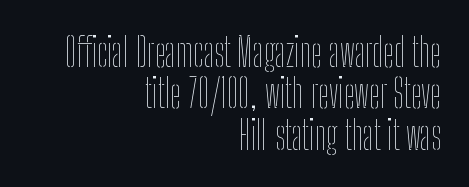
There is no visible air inserted between adjacent glyphs. The passage is arranged like a letterhead date or caption credit — flush right. Here the designer chose a conventional face with non-uniform glyph widths. Ascenders rise straight up at ninety degrees. The weight tops out at a normal text grade. Underlining? Definitely not there.
